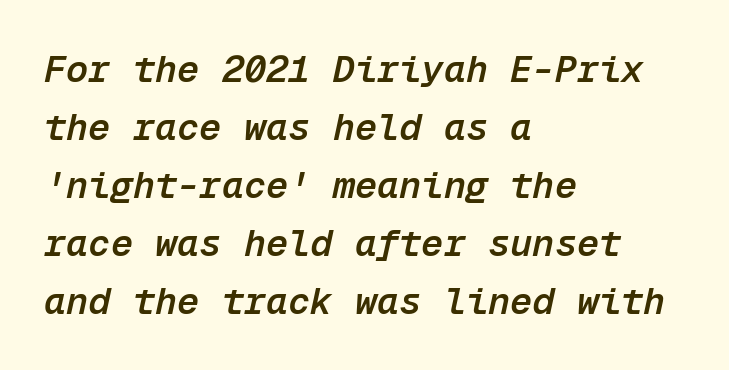
A bit beefed up — I'd call it semibold rather than bold. In terms of letterspacing, this is plain default setting. In CSS terms this would be text-align: left. Fixed-width glyphs throughout — classic coding-font behaviour. There's an unmistakable incline to the writing here.
